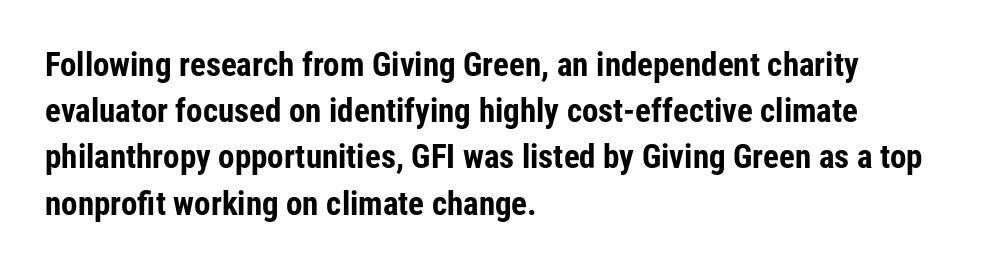
The image shows 33 px bold, condensed sans-serif type, upright; set left-aligned, normal line spacing (1.4x), normal letter spacing, not underlined; low stroke contrast and a medium x-height.
